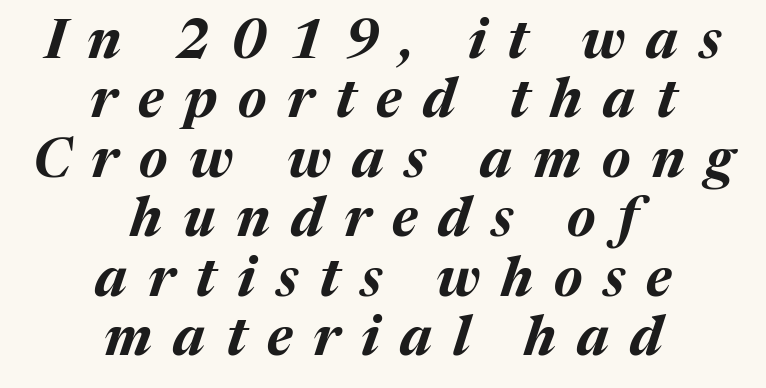
Q: Is the text bold? A: Yes.
Q: Is the text italic (slanted)? A: Yes, it leans right by about 17 degrees.
Q: Is the text underlined? A: No.
Q: How is the paragraph aligned? A: Centered.
Q: Is the spacing between letters normal or unusually wide? A: Unusually wide.
Q: Is the spacing between lines tight, normal or loose? A: Tight.
Q: Width (condensed, normal, or wide)? A: Normal.
Q: Stroke contrast? A: Medium.
Q: x-height? A: Medium.
Q: Monospaced? A: No.
